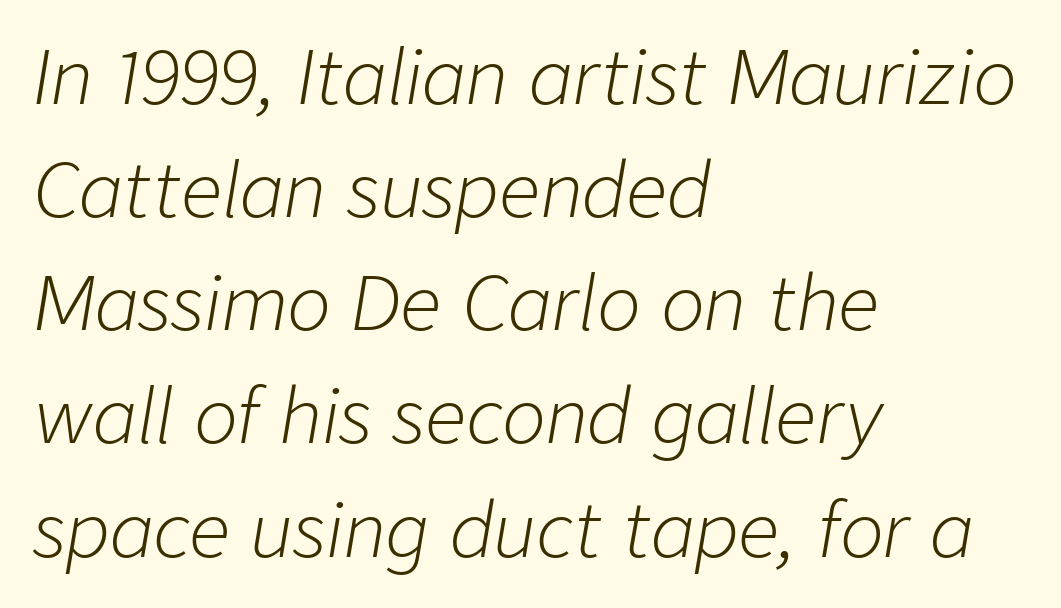
Counters stay open thanks to moderate or lighter strokes. Is there much room between lines? A standard amount, neither cramped nor airy. Inter-character spacing is left at the font's built-in metrics. A typesetter would call this proportional, since set widths differ per character.
